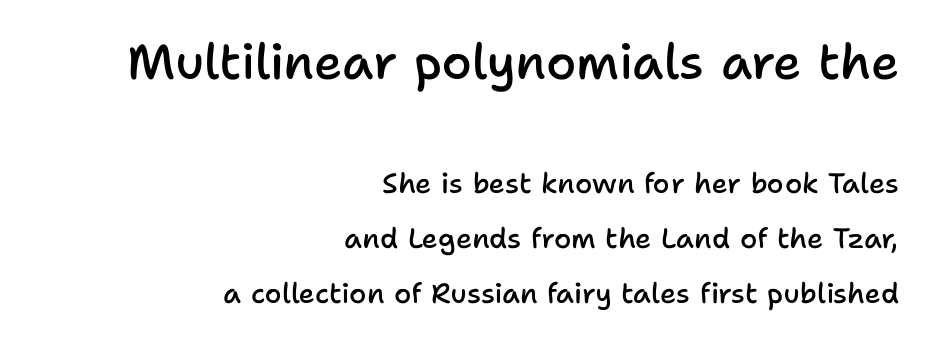
The image shows 49 px semibold sans-serif type, upright; set right-aligned, loose line spacing (1.96x), normal letter spacing, not underlined; the first (top) block is 1.75x larger; low stroke contrast and a medium x-height.
